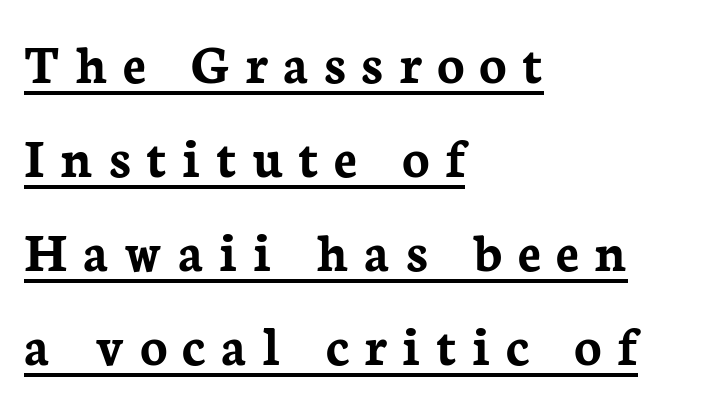
Q: Is the text bold? A: Yes.
Q: Is the text italic (slanted)? A: No, it is upright.
Q: Is the typeface a serif or a sans-serif typeface? A: Serif.
Q: Is the text underlined? A: Yes.
Q: How is the paragraph aligned? A: Left-aligned.
Q: Is the spacing between letters normal or unusually wide? A: Unusually wide.
Q: Is the spacing between lines tight, normal or loose? A: Normal.
Q: Width (condensed, normal, or wide)? A: Normal.
Q: Stroke contrast? A: Low.
Q: x-height? A: Medium.
Q: Monospaced? A: No.
